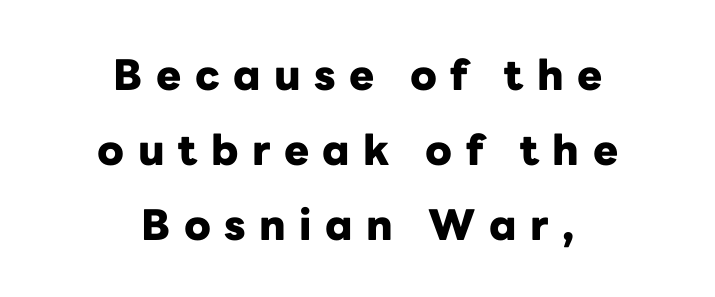
Only glyphs here, with clear space below each row. This is heavy type, rendered in bold. In terms of posture, this sample is upright. The tracking reads as deliberately expanded to a designer's eye. Each letter keeps its own natural width here, so spacing adapts to shape.
